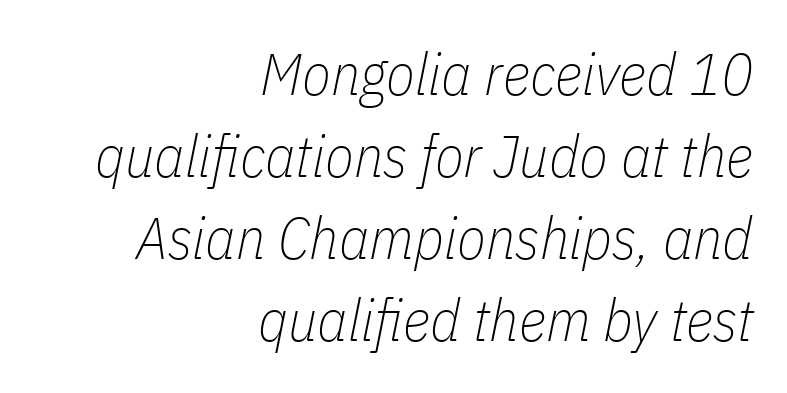
{"italic": "yes", "lean": "right", "slant_degrees": 11, "bold": "no", "weight": "thin", "width": "condensed", "stroke_contrast": "low", "x_height": "medium", "monospaced": "no", "underline": "no", "align": "right", "line_spacing": "normal", "line_spacing_ratio": 1.39, "letter_spacing": "normal", "letter_spacing_em": 0.0, "glyph_px": 59}
